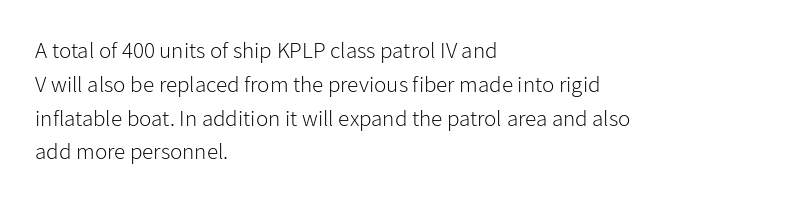
Just letters on the line, the space beneath them empty. Evenly set lines give the paragraph a standard silhouette. Heft: none added — not bold. Notice how the passage keeps a crisp vertical edge on the left only. No extra tracking has been applied to these lines. A roman cut, with each character standing at attention.
